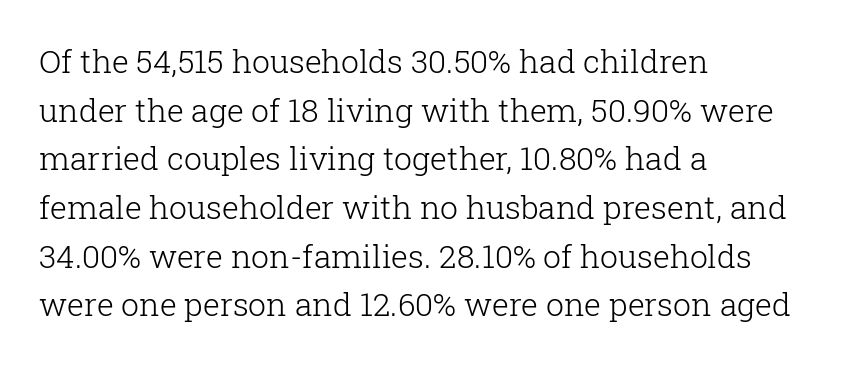
{"serif": "yes", "italic": "no", "bold": "no", "weight": "light", "width": "normal", "stroke_contrast": "low", "x_height": "medium", "monospaced": "no", "underline": "no", "align": "left", "line_spacing": "normal", "line_spacing_ratio": 1.52, "letter_spacing": "normal", "letter_spacing_em": 0.0, "glyph_px": 32}
